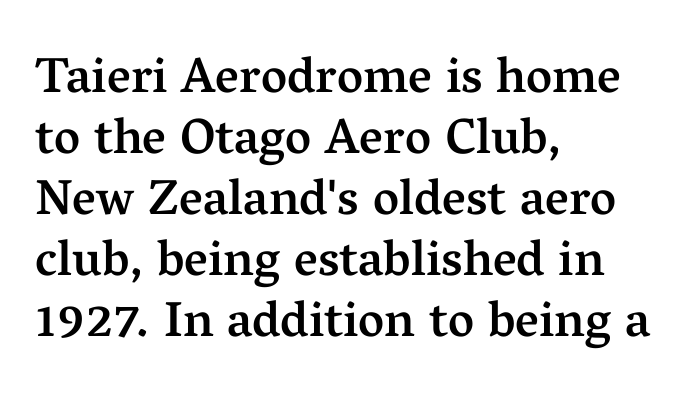
The image shows 50 px semibold serif type, upright; set left-aligned, line spacing 1.22x, normal letter spacing, not underlined; medium stroke contrast and a medium x-height.
